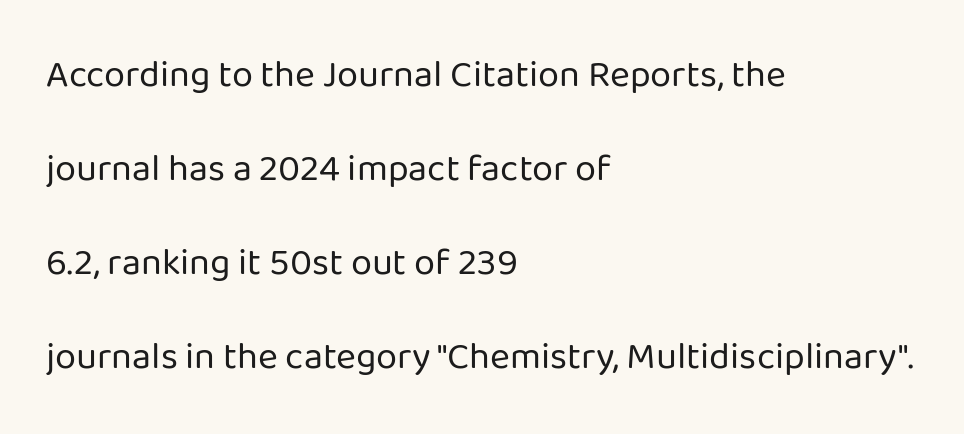
Spacing verdict: proportional, widths tailored to each character. Vertical stems look standard width or narrower in stroke. A bare baseline throughout the passage. Vertical strokes here are truly vertical. The face used here is a sans, in the tradition of grotesques and geometrics. Tracking here is standard; glyphs follow each other at the usual distance.
